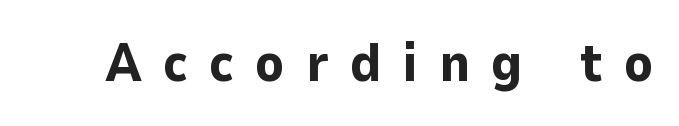
Q: Is the text bold? A: Yes.
Q: Is the text italic (slanted)? A: No, it is upright.
Q: Is the typeface a serif or a sans-serif typeface? A: Sans-serif.
Q: Is the text underlined? A: No.
Q: Is the spacing between letters normal or unusually wide? A: Unusually wide.
Q: Width (condensed, normal, or wide)? A: Normal.
Q: Stroke contrast? A: Low.
Q: x-height? A: Medium.
Q: Monospaced? A: No.
